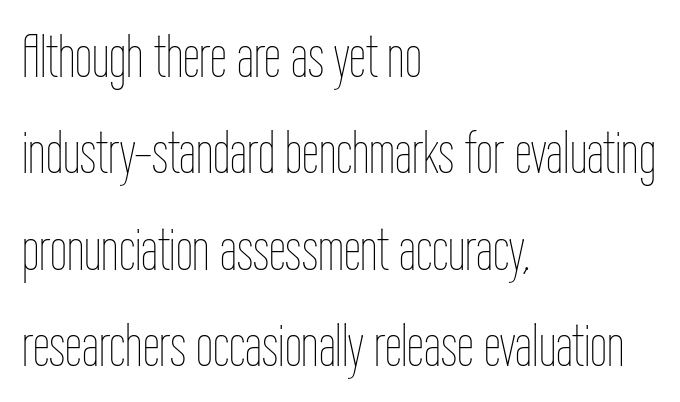
Spacing between characters is what you'd get straight out of the box. Weight: regular or lighter. No italicization has been applied; the sample stays upright. Teacher's note: observe the even left margin — that is flush-left alignment. A normal amount of white space separates one row of letters from the next. Each letter keeps its own natural width here, so spacing adapts to shape.
